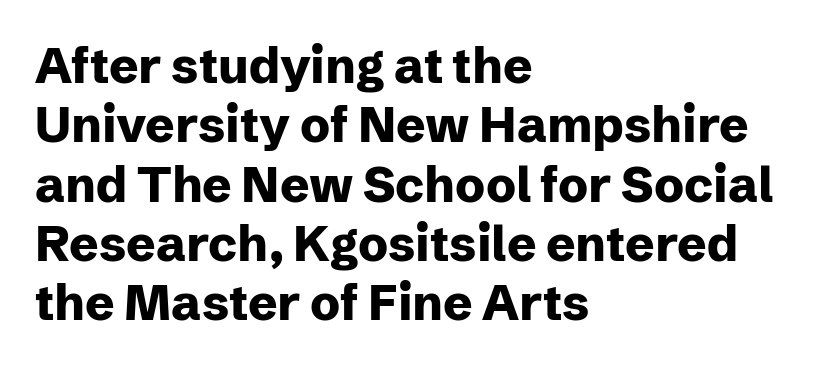
The image shows 49 px heavy sans-serif type, upright; set left-aligned, line spacing 1.21x, normal letter spacing, not underlined; low stroke contrast and a medium x-height.
